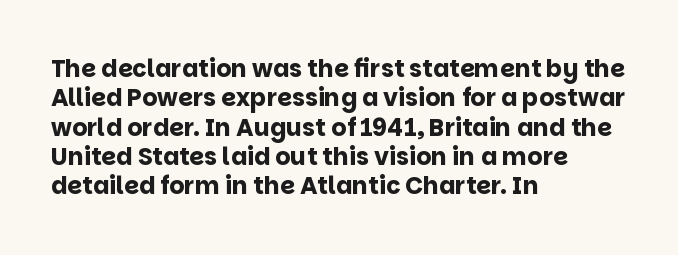
The image shows 24 px bold type, upright; set left-aligned, line spacing 1.22x, normal letter spacing, not underlined.
